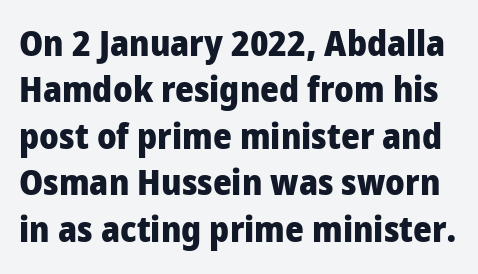
Do the characters align in a grid? No, the font is proportional. Quick note: interline space is typical. What stands out about the letter spacing? Nothing — it is the standard amount. Unlike a traditional serif, this face leaves its strokes unadorned. Vertical strokes here are truly vertical. On the weight axis this lands at bold, roughly 700.
